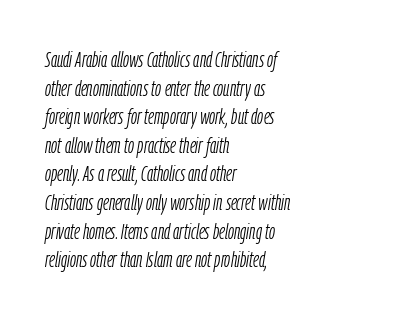
Emphasis-style slanted type is in use. Leftover space on each line is placed entirely after the last word. Evenly set lines give the paragraph a standard silhouette. The passage shown has conventional tracking throughout. Only glyphs here, with clear space below each row.
